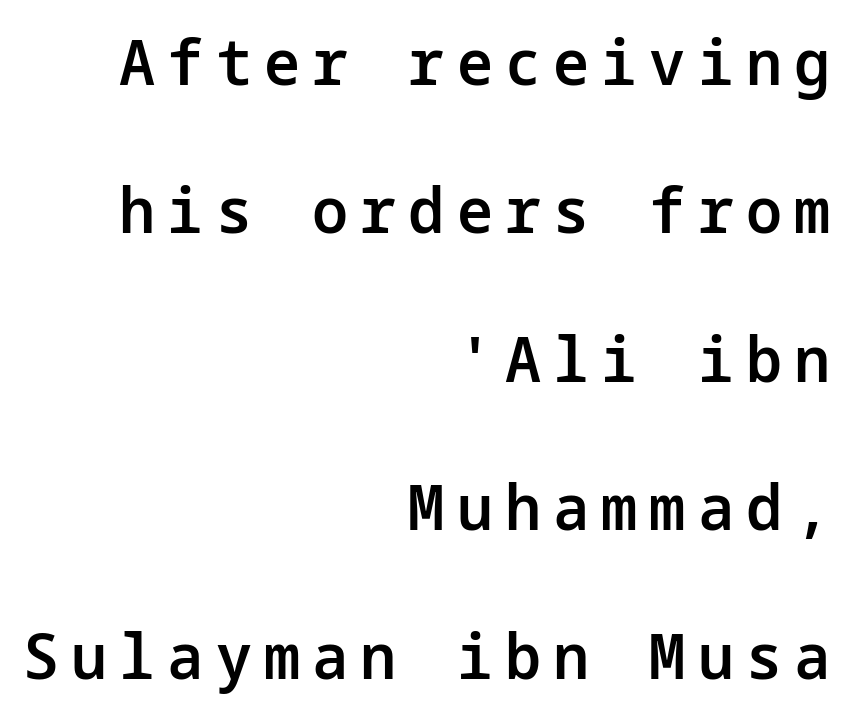
The image shows 64 px semibold sans-serif type, upright; set right-aligned, loose line spacing (2.32x), not underlined; low stroke contrast and a medium x-height.
